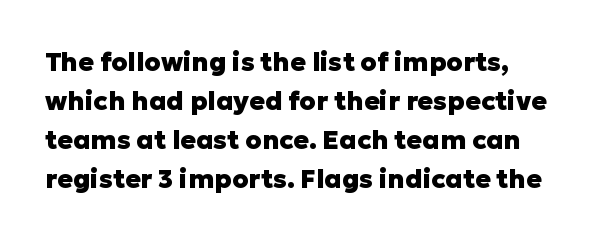
Q: Is the text bold? A: Yes.
Q: Is the text italic (slanted)? A: No, it is upright.
Q: Is the text underlined? A: No.
Q: Is the spacing between letters normal or unusually wide? A: Normal.
Q: Is the spacing between lines tight, normal or loose? A: Normal.
